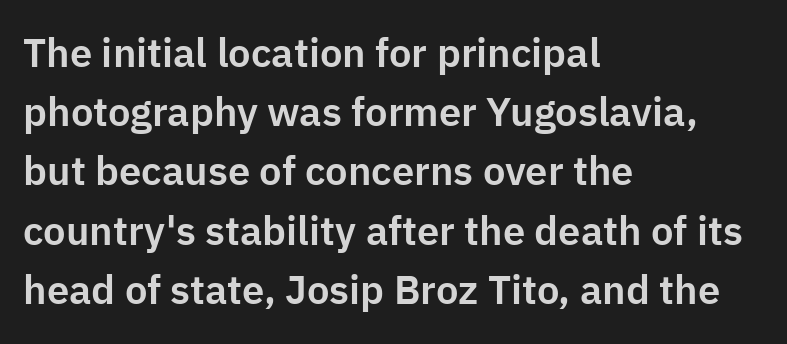
Q: Is the text italic (slanted)? A: No, it is upright.
Q: Is the typeface a serif or a sans-serif typeface? A: Sans-serif.
Q: Is the text underlined? A: No.
Q: How is the paragraph aligned? A: Left-aligned.
Q: Is the spacing between letters normal or unusually wide? A: Normal.
Q: Is the spacing between lines tight, normal or loose? A: Normal.
Q: Width (condensed, normal, or wide)? A: Normal.
Q: Stroke contrast? A: Low.
Q: x-height? A: Medium.
Q: Monospaced? A: No.
